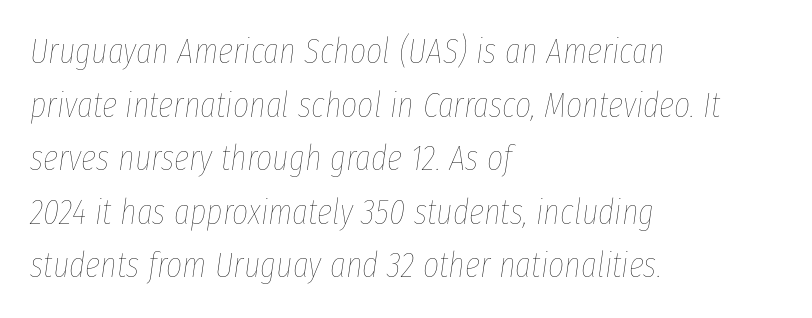
{"italic": "yes", "lean": "right", "slant_degrees": 8, "bold": "no", "weight": "thin", "width": "condensed", "stroke_contrast": "low", "x_height": "medium", "monospaced": "no", "underline": "no", "align": "left", "line_spacing": "normal", "line_spacing_ratio": 1.53, "letter_spacing": "normal", "letter_spacing_em": 0.0, "glyph_px": 35}
